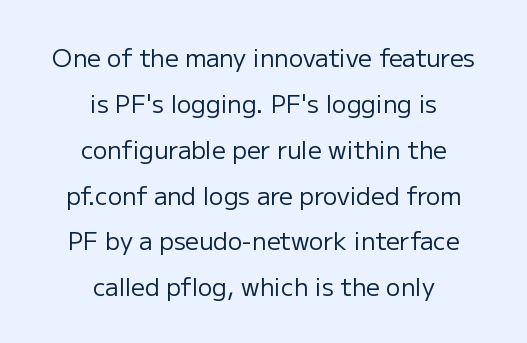
Characters follow at the spacing the type designer built in. Words float on clear page, feet unadorned. This is not heavy type; no bold has been used. Successive baselines arrive slowly, with a big drop between each. The setting favours the middle, as headings and verse often do.
